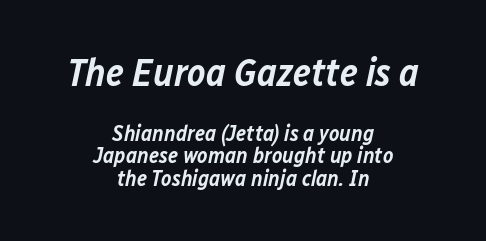
The designer dialed line spacing down below the default. The passage is arranged like a title page — every line centered. The block sitting higher on the canvas is the one with enlarged characters. The string is rendered with underlining switched off.
